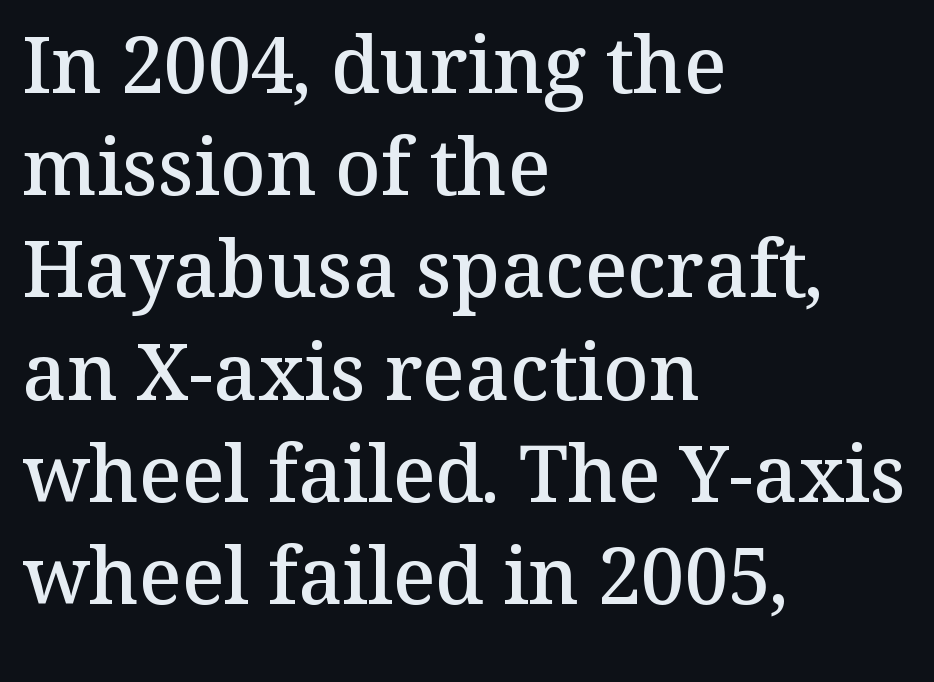
The image shows 78 px semibold serif type, upright; set left-aligned, normal line spacing (1.31x), normal letter spacing, not underlined; medium stroke contrast and a medium x-height.
